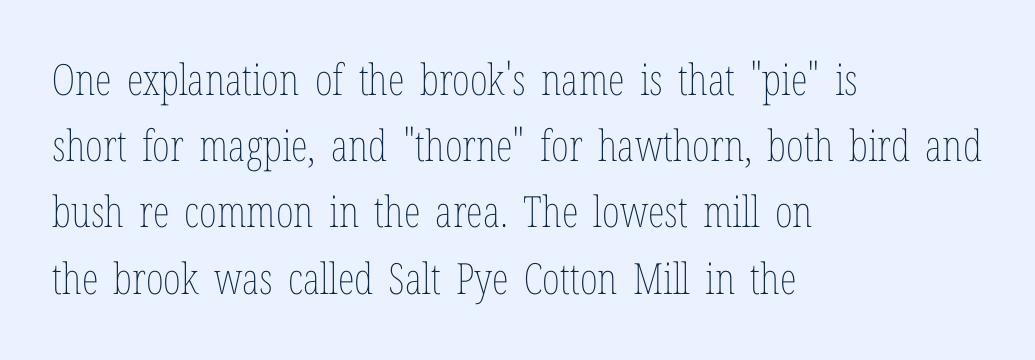
In terms of leading, this rendering sits right in the middle. Every character sits straight up, as roman type does. One-word summary of the alignment: left. Each letter keeps its own natural width here, so spacing adapts to shape.
